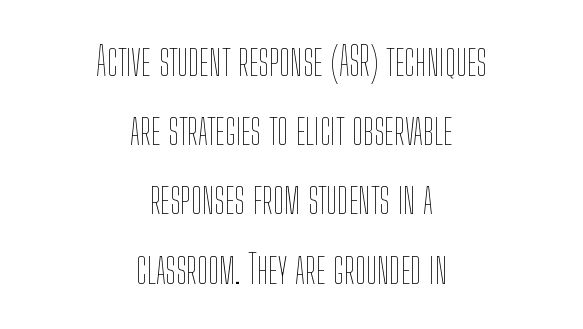
Q: Is the text bold? A: No.
Q: Is the text italic (slanted)? A: No, it is upright.
Q: Is the text underlined? A: No.
Q: How is the paragraph aligned? A: Centered.
Q: Is the spacing between letters normal or unusually wide? A: Normal.
Q: Width (condensed, normal, or wide)? A: Condensed.
Q: Stroke contrast? A: Low.
Q: x-height? A: Medium.
Q: Monospaced? A: No.
